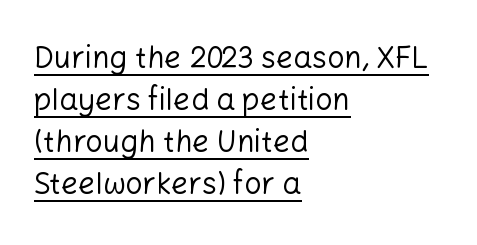
Q: Is the text bold? A: No.
Q: Is the text italic (slanted)? A: No, it is upright.
Q: Is the typeface a serif or a sans-serif typeface? A: Sans-serif.
Q: Is the text underlined? A: Yes.
Q: How is the paragraph aligned? A: Left-aligned.
Q: Is the spacing between letters normal or unusually wide? A: Normal.
Q: Is the spacing between lines tight, normal or loose? A: Normal.
Q: Width (condensed, normal, or wide)? A: Normal.
Q: Stroke contrast? A: Low.
Q: x-height? A: Medium.
Q: Monospaced? A: No.
